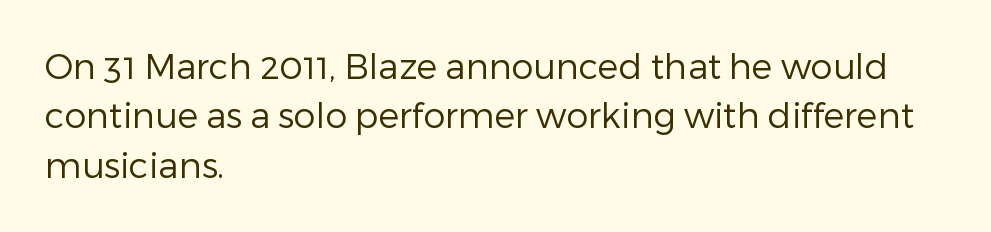
Q: Is the text bold? A: No.
Q: Is the text italic (slanted)? A: No, it is upright.
Q: Is the typeface a serif or a sans-serif typeface? A: Sans-serif.
Q: Is the text underlined? A: No.
Q: How is the paragraph aligned? A: Left-aligned.
Q: Is the spacing between letters normal or unusually wide? A: Normal.
Q: Is the spacing between lines tight, normal or loose? A: Normal.
Q: Width (condensed, normal, or wide)? A: Normal.
Q: Stroke contrast? A: Low.
Q: x-height? A: Medium.
Q: Monospaced? A: No.
